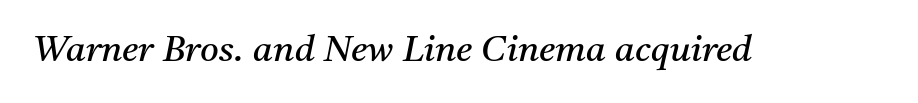
{"serif": "yes", "italic": "yes", "lean": "right", "slant_degrees": 11, "bold": "no", "weight": "regular", "width": "normal", "stroke_contrast": "medium", "x_height": "medium", "monospaced": "no", "underline": "no", "letter_spacing": "normal", "letter_spacing_em": 0.0, "glyph_px": 36}
